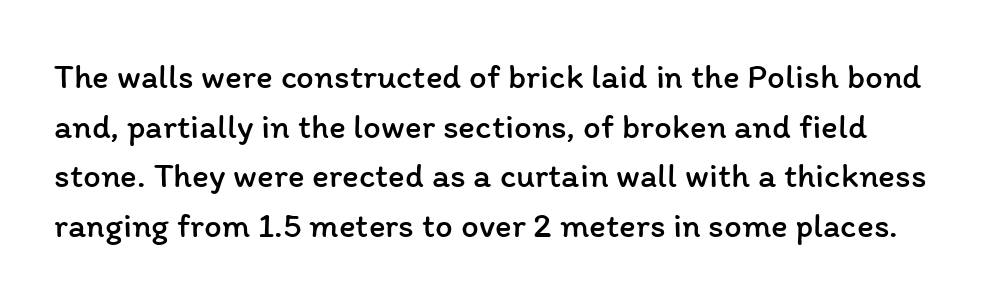
{"italic": "no", "bold": "no", "weight": "regular", "width": "normal", "stroke_contrast": "low", "x_height": "medium", "monospaced": "no", "underline": "no", "line_spacing": "normal", "line_spacing_ratio": 1.42, "letter_spacing": "normal", "letter_spacing_em": 0.0, "glyph_px": 35}
